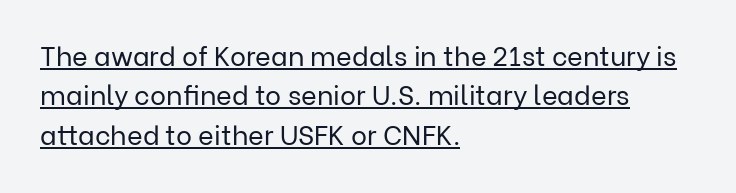
The image shows 27 px text type, upright; set left-aligned, normal line spacing (1.46x), normal letter spacing, underlined.
